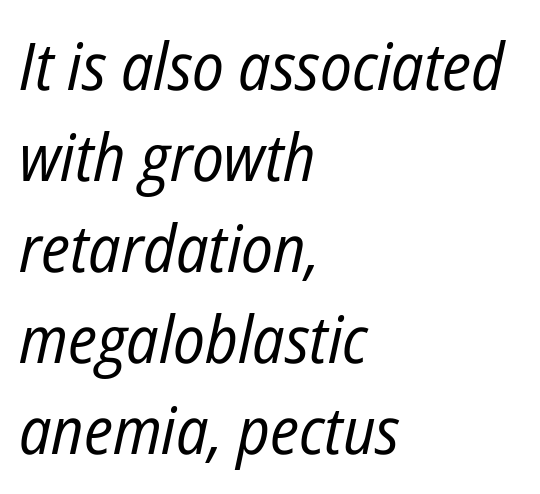
{"italic": "yes", "lean": "right", "slant_degrees": 12, "bold": "no", "weight": "regular", "width": "condensed", "stroke_contrast": "low", "x_height": "medium", "monospaced": "no", "underline": "no", "align": "left", "line_spacing": "normal", "line_spacing_ratio": 1.38, "letter_spacing": "normal", "letter_spacing_em": 0.0, "glyph_px": 66}
